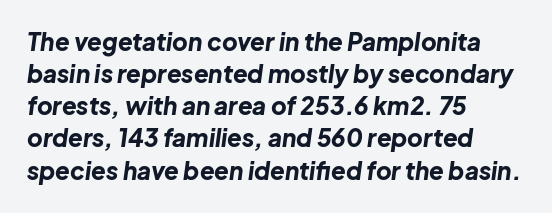
{"italic": "yes", "lean": "right", "slant_degrees": 8, "bold": "yes", "underline": "no", "align": "left", "line_spacing": "normal", "line_spacing_ratio": 1.34, "letter_spacing": "normal", "letter_spacing_em": 0.0, "glyph_px": 24}
